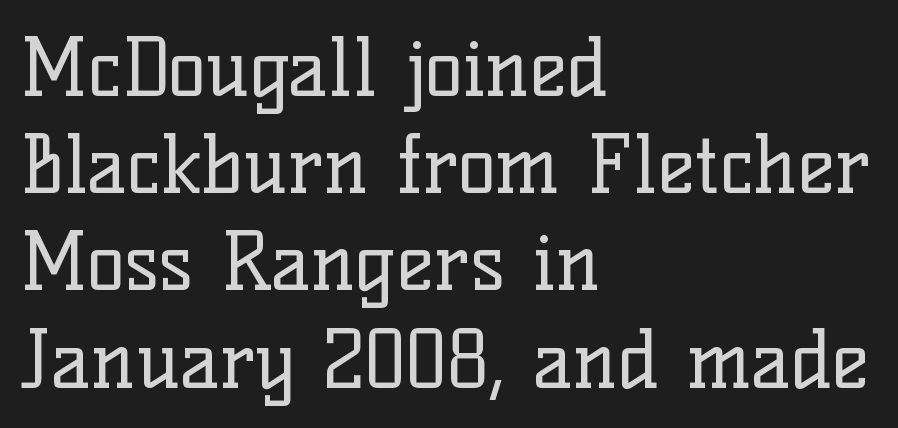
Q: Is the text bold? A: No.
Q: Is the text italic (slanted)? A: No, it is upright.
Q: Is the typeface a serif or a sans-serif typeface? A: Serif.
Q: Is the text underlined? A: No.
Q: How is the paragraph aligned? A: Left-aligned.
Q: Is the spacing between letters normal or unusually wide? A: Normal.
Q: Width (condensed, normal, or wide)? A: Normal.
Q: Stroke contrast? A: Low.
Q: x-height? A: Medium.
Q: Monospaced? A: No.
